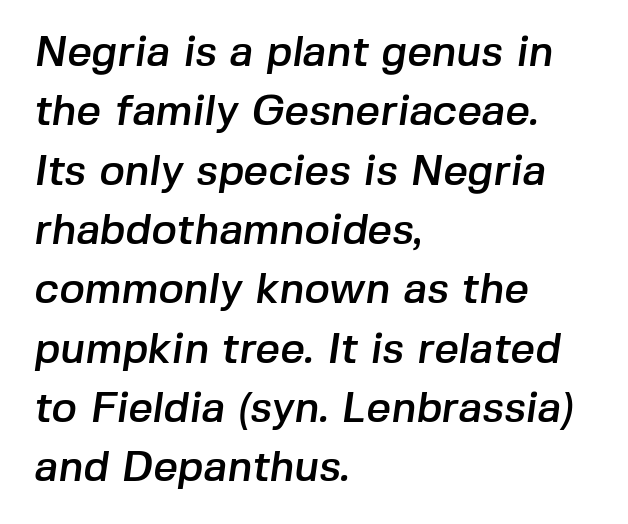
The image shows 43 px sans-serif type; set left-aligned, normal line spacing (1.38x), normal letter spacing, not underlined; low stroke contrast and a medium x-height.
